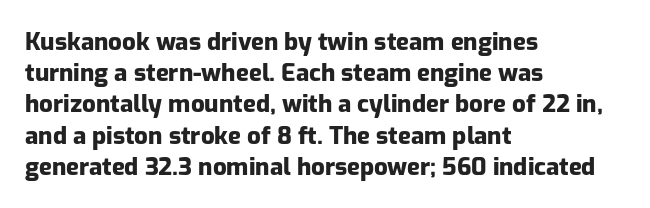
{"italic": "no", "bold": "yes", "underline": "no", "align": "left", "line_spacing": "normal", "line_spacing_ratio": 1.3, "letter_spacing": "normal", "letter_spacing_em": 0.0, "glyph_px": 24}
